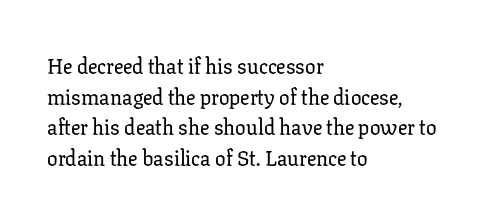
Style check: upright. Quick note: interline space is typical. This sample uses plain, unmodified letter spacing. In CSS terms this would be text-align: left.
